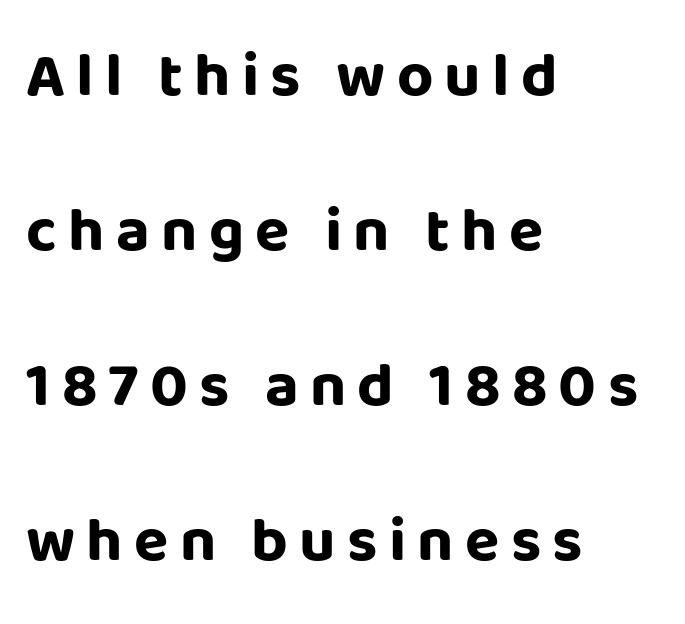
Vertically, the passage feels expansive, rows floating well apart. The letters advance in unequal steps, a hallmark of proportional type. The paragraph has a hard left edge and a soft right edge. Rendered with straight, roman letterforms. Quick note: underline off.
